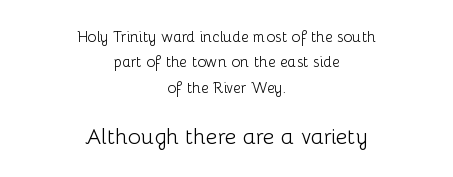
Q: Is the text bold? A: No.
Q: Is the text italic (slanted)? A: No, it is upright.
Q: Is the text underlined? A: No.
Q: How is the paragraph aligned? A: Centered.
Q: Is the spacing between letters normal or unusually wide? A: Normal.
Q: Is the spacing between lines tight, normal or loose? A: Normal.
Q: Which block of text is set in a larger size, the first (top) or the second (bottom)? A: The second (bottom) one.
